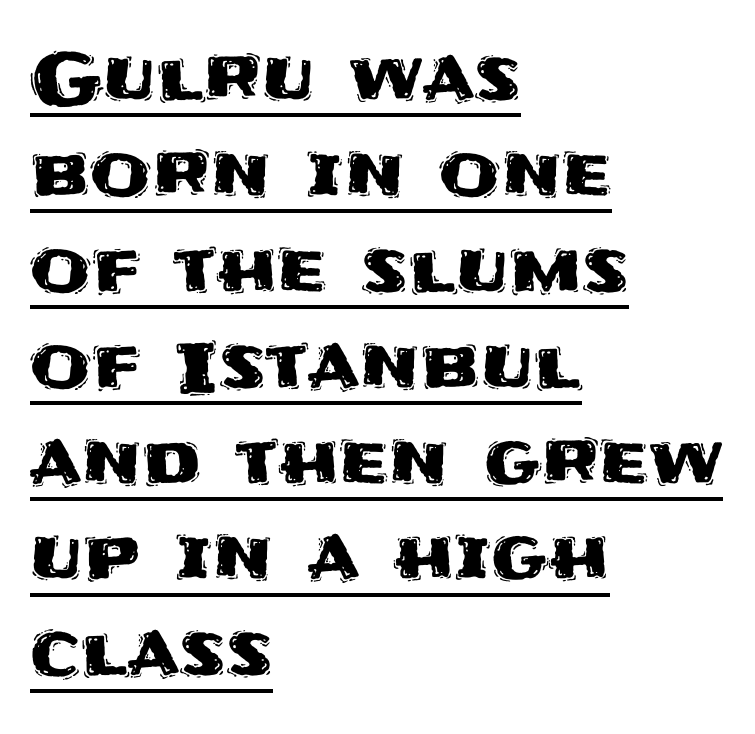
Compared with typical paragraphs, the rows here are spaced about the same. Rendered with straight, roman letterforms. The words here are underlined. The letters advance in unequal steps, a hallmark of proportional type. The text was rendered using a sans face with plain stroke endings. Glyph-to-glyph distance matches everyday printed text.
